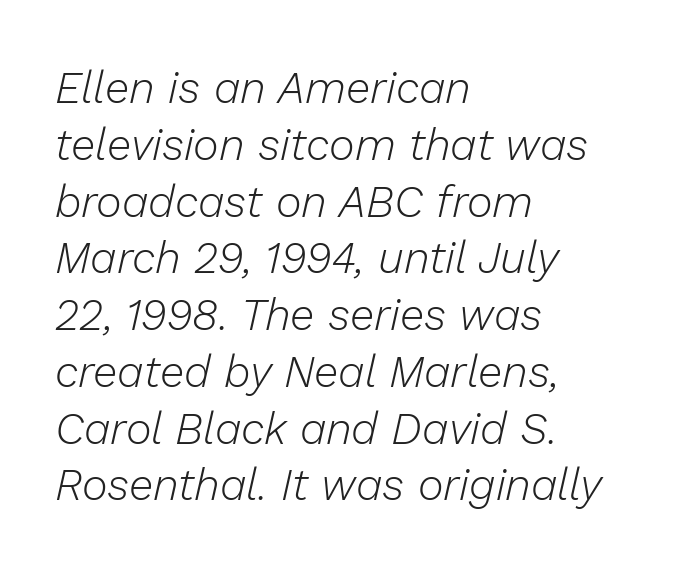
Q: Is the text bold? A: No.
Q: Is the text italic (slanted)? A: Yes, it leans right by about 13 degrees.
Q: Is the text underlined? A: No.
Q: How is the paragraph aligned? A: Left-aligned.
Q: Is the spacing between letters normal or unusually wide? A: Normal.
Q: Is the spacing between lines tight, normal or loose? A: Normal.
Q: Width (condensed, normal, or wide)? A: Normal.
Q: Stroke contrast? A: Low.
Q: x-height? A: Medium.
Q: Monospaced? A: No.
